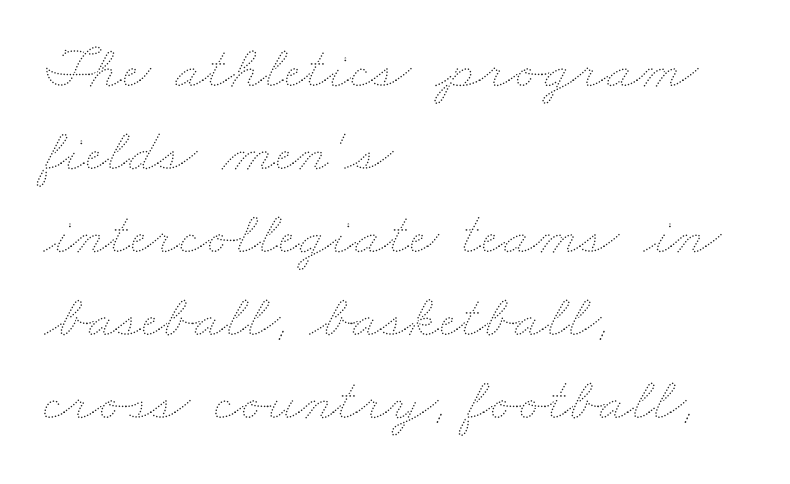
Q: Is the text bold? A: No.
Q: Is the text underlined? A: No.
Q: How is the paragraph aligned? A: Left-aligned.
Q: Is the spacing between letters normal or unusually wide? A: Normal.
Q: Is the spacing between lines tight, normal or loose? A: Normal.
Q: Width (condensed, normal, or wide)? A: Wide.
Q: Stroke contrast? A: Medium.
Q: x-height? A: Small.
Q: Monospaced? A: No.
